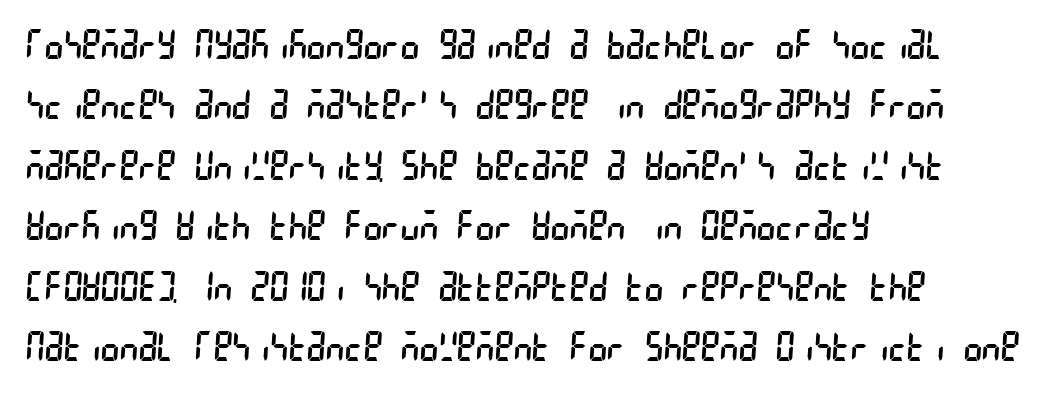
Compared with a centered layout, this one pins lines to the left instead. Honestly, there is no underline to notice here at all. Weight: in the light-to-regular range. Are there feet on the stems? There aren't — it's a sans.
